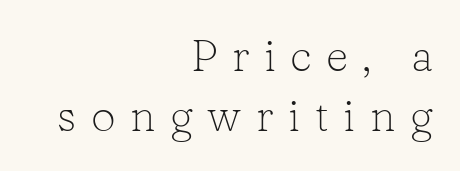
Regarding leading, the lines here are spaced in the standard way. A flush-right, rag-left setting is used for this passage. Is this a fixed-width face? No — the glyphs have proportional, varying widths. Look at the bottom of the vertical strokes: they flare into serifs here. Only glyphs here, with clear space below each row.
